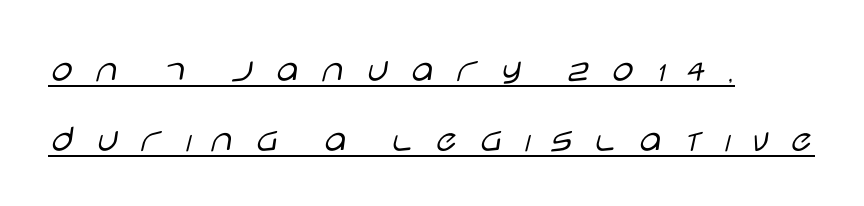
Varying glyph widths throughout — classic text-font behaviour. A typesetter would call this heavily tracked-out type. The glyphs are accompanied by a horizontal stroke just below them. Each letter's strokes conclude bluntly, with no projecting serifs.
